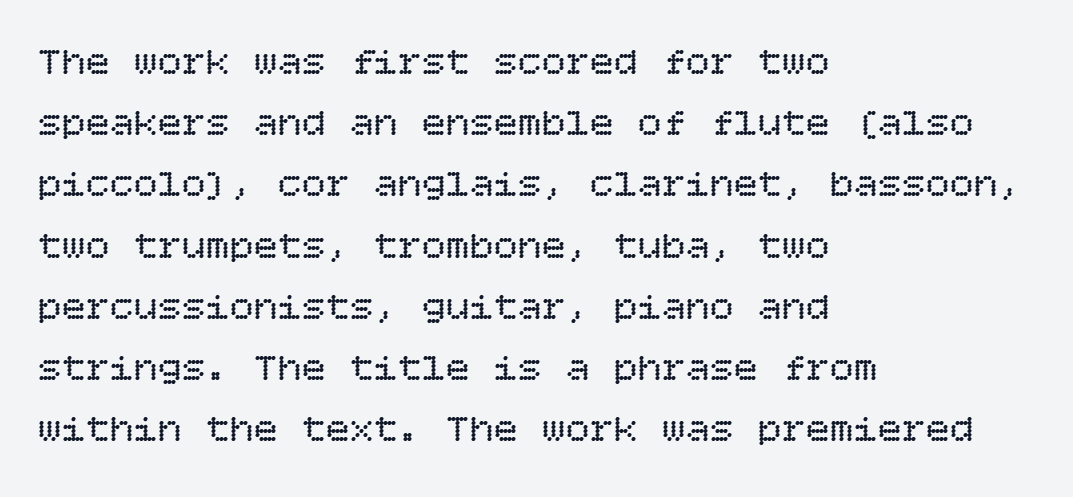
The image shows 40 px regular-weight type, upright; set left-aligned, normal line spacing (1.53x), normal letter spacing, not underlined; low stroke contrast and a large x-height.
